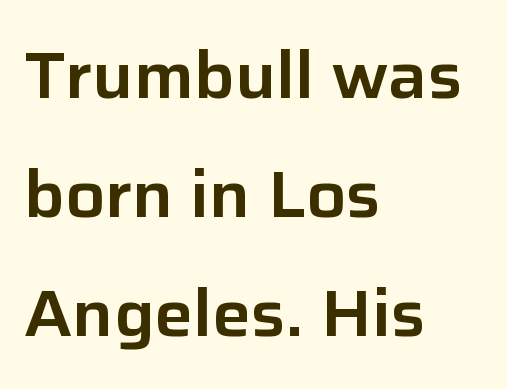
{"serif": "no", "italic": "no", "width": "normal", "stroke_contrast": "low", "x_height": "medium", "monospaced": "no", "underline": "no", "align": "left", "line_spacing_ratio": 1.83, "letter_spacing": "normal", "letter_spacing_em": 0.0, "glyph_px": 65}
